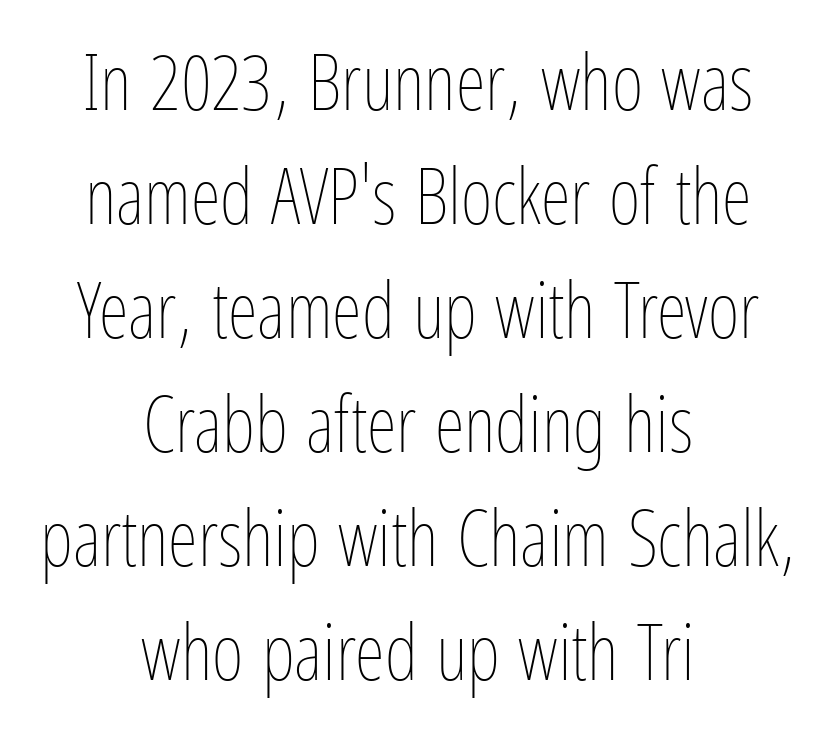
The image shows 77 px thin, condensed type, upright; set centered, normal line spacing (1.48x), normal letter spacing, not underlined; low stroke contrast and a medium x-height.
